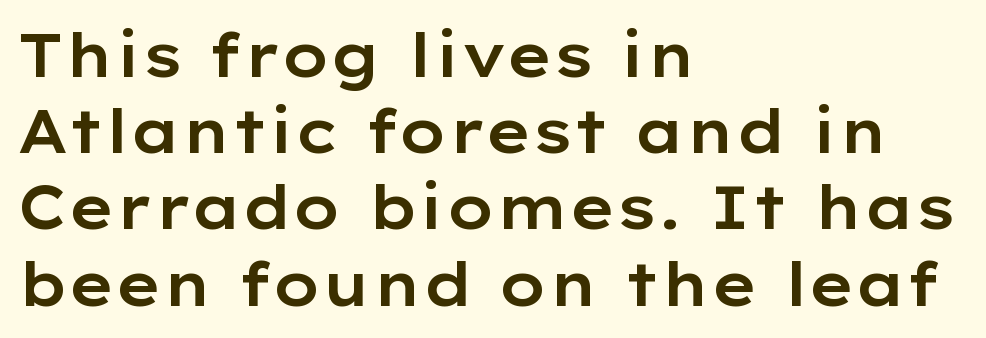
The image shows 60 px wide sans-serif type, upright; set left-aligned, normal line spacing (1.27x), normal letter spacing, not underlined; low stroke contrast and a medium x-height.
